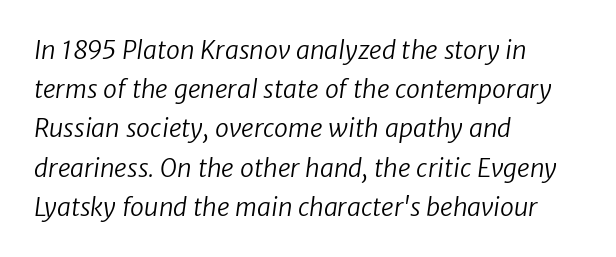
{"bold": "no", "underline": "no", "align": "left", "line_spacing": "normal", "line_spacing_ratio": 1.57, "letter_spacing": "normal", "letter_spacing_em": 0.0, "glyph_px": 25}
